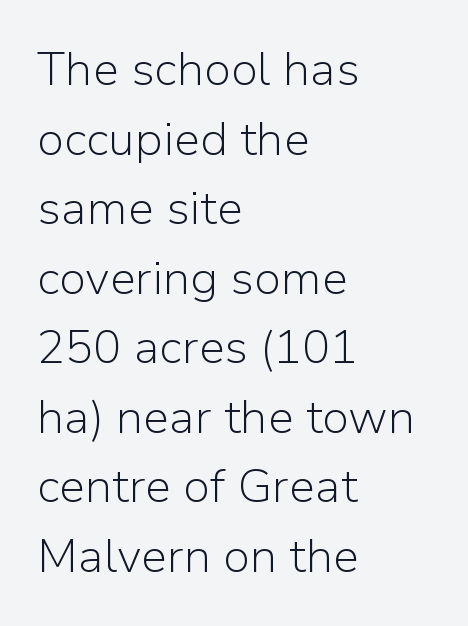
The image shows 47 px light sans-serif type, upright; set left-aligned, normal line spacing (1.48x), normal letter spacing, not underlined; low stroke contrast and a medium x-height.
